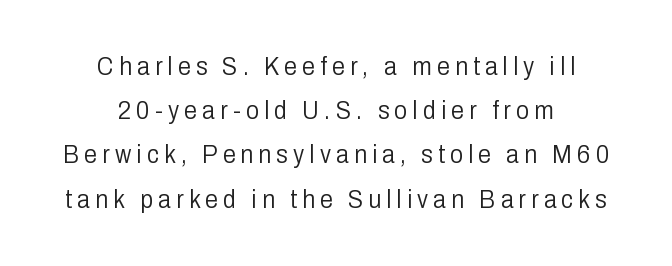
Nope, not italic — everything's standing straight. Stems here are at most as thick as an everyday book face. Bare-footed words on every line. Leftover space on each line is divided equally before and after the words.
